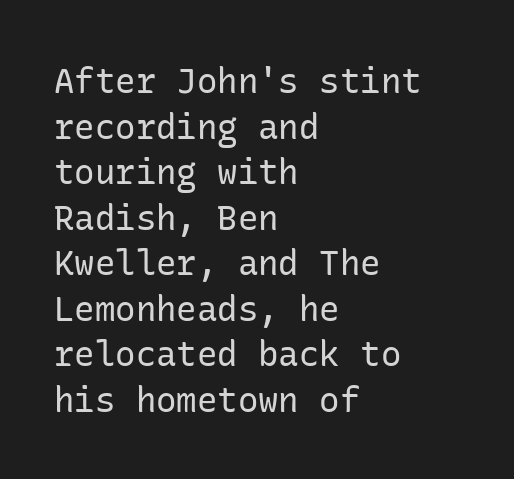
Posture: vertical. The typesetter chose a ragged-right arrangement here. Plain, unruled lines of type. Default kerning and tracking; the words read as compact shapes. In terms of letterform style, serifs are entirely absent. Line spacing here is normal.
